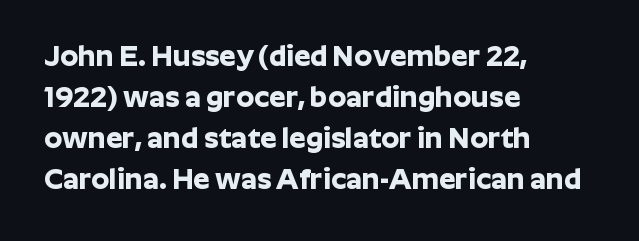
Observe the absence of serifs on each vertical stroke in this sample. These lines are rendered in a variable-pitch font. Quick note: not italic, upright. A dark, heavy texture on the line: the type is bold.
